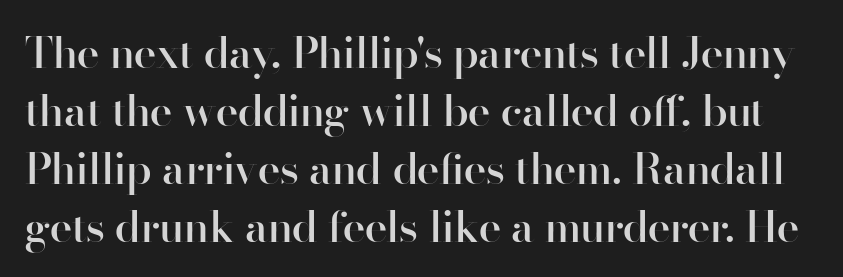
The image shows 43 px semibold sans-serif type, upright; set normal line spacing (1.35x), normal letter spacing, not underlined; high stroke contrast and a small x-height.
